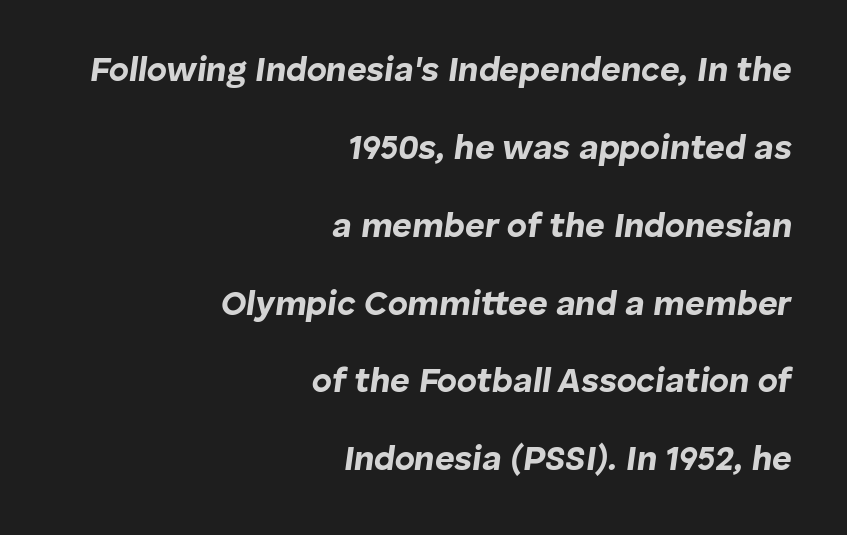
The image shows 34 px bold type, italic (leaning right); set right-aligned, loose line spacing (2.29x), normal letter spacing, not underlined; low stroke contrast and a medium x-height.
